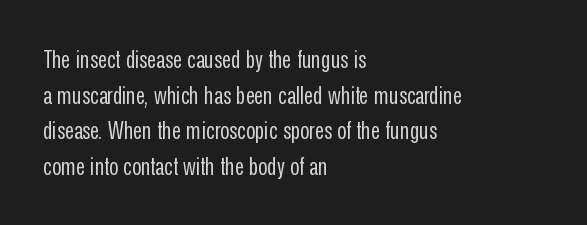
The image shows 25 px text type, upright; set left-aligned, normal line spacing (1.43x), normal letter spacing, not underlined.
